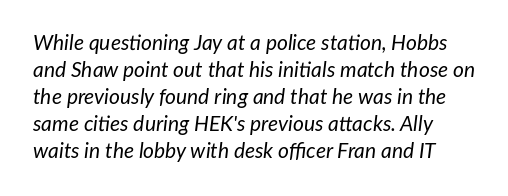
The image shows 21 px text type, italic (leaning right); set normal line spacing (1.28x), normal letter spacing, not underlined.
